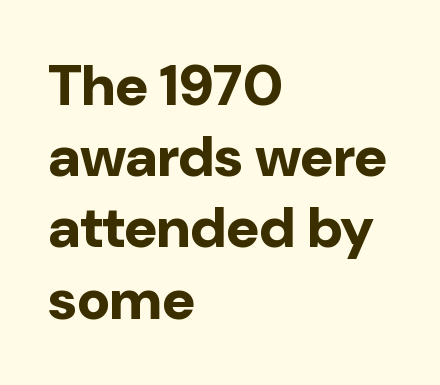
{"serif": "no", "italic": "no", "bold": "yes", "weight": "bold", "width": "normal", "stroke_contrast": "low", "x_height": "medium", "monospaced": "no", "underline": "no", "align": "left", "line_spacing": "normal", "line_spacing_ratio": 1.25, "letter_spacing": "normal", "letter_spacing_em": 0.0, "glyph_px": 57}
